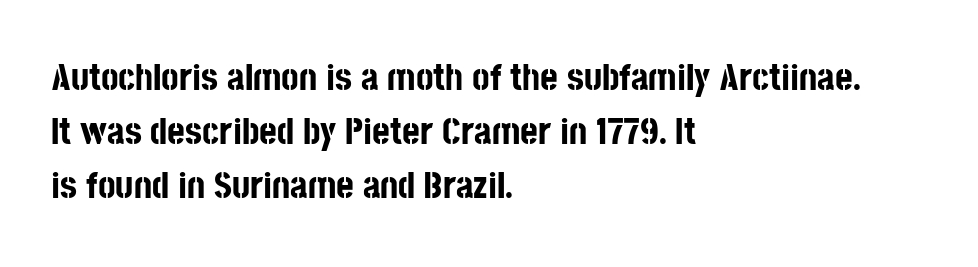
{"serif": "no", "italic": "no", "bold": "yes", "weight": "bold", "width": "condensed", "stroke_contrast": "low", "x_height": "large", "monospaced": "no", "underline": "no", "align": "left", "line_spacing": "normal", "line_spacing_ratio": 1.42, "letter_spacing": "normal", "letter_spacing_em": 0.0, "glyph_px": 38}
